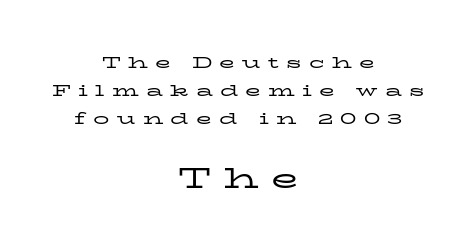
Q: Is the text bold? A: No.
Q: Is the text italic (slanted)? A: No, it is upright.
Q: Is the typeface a serif or a sans-serif typeface? A: Serif.
Q: Is the text underlined? A: No.
Q: How is the paragraph aligned? A: Centered.
Q: Is the spacing between letters normal or unusually wide? A: Unusually wide.
Q: Which block of text is set in a larger size, the first (top) or the second (bottom)? A: The second (bottom) one.
Q: Width (condensed, normal, or wide)? A: Wide.
Q: Stroke contrast? A: Low.
Q: x-height? A: Medium.
Q: Monospaced? A: No.
